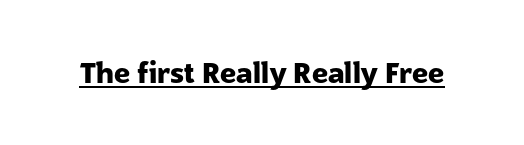
Q: Is the text bold? A: Yes.
Q: Is the text italic (slanted)? A: No, it is upright.
Q: Is the typeface a serif or a sans-serif typeface? A: Sans-serif.
Q: Is the text underlined? A: Yes.
Q: Is the spacing between letters normal or unusually wide? A: Normal.
Q: Width (condensed, normal, or wide)? A: Normal.
Q: Stroke contrast? A: Low.
Q: x-height? A: Medium.
Q: Monospaced? A: No.
